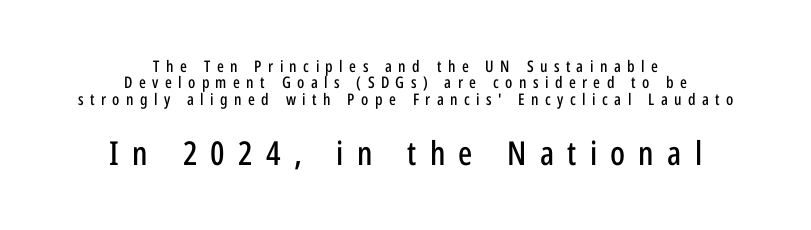
{"serif": "no", "italic": "no", "width": "condensed", "stroke_contrast": "low", "x_height": "medium", "monospaced": "no", "underline": "no", "align": "center", "line_spacing": "tight", "line_spacing_ratio": 1.02, "letter_spacing": "wide", "letter_spacing_em": 0.4, "larger_block": "second", "size_ratio": 2.06, "glyph_px": 33}
